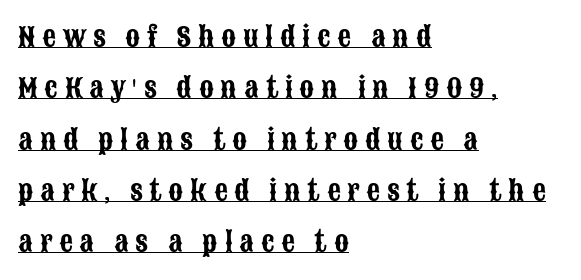
{"italic": "no", "underline": "yes", "align": "left", "line_spacing": "loose", "line_spacing_ratio": 1.9, "letter_spacing": "wide", "letter_spacing_em": 0.25, "glyph_px": 27}
